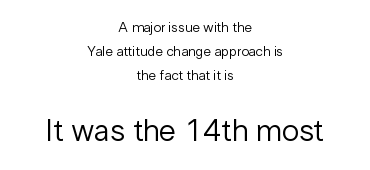
Top chunk: small. Bottom chunk: large. You could not count columns in this text — the font is proportionally spaced. Nope, not italic — everything's standing straight. Visually the block forms a symmetrical silhouette, jagged on both flanks.
